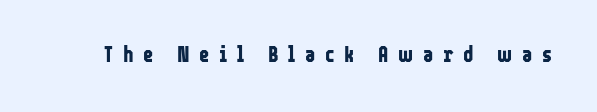
Q: Is the text bold? A: Yes.
Q: Is the text italic (slanted)? A: No, it is upright.
Q: Is the text underlined? A: No.
Q: Is the spacing between letters normal or unusually wide? A: Unusually wide.
